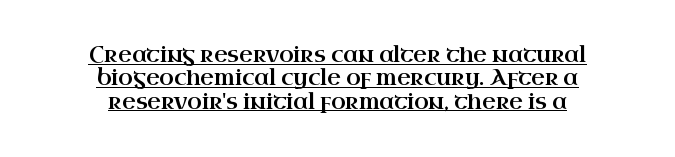
{"italic": "no", "underline": "yes", "align": "center", "line_spacing": "tight", "line_spacing_ratio": 1.11, "letter_spacing": "normal", "letter_spacing_em": 0.0, "glyph_px": 21}
